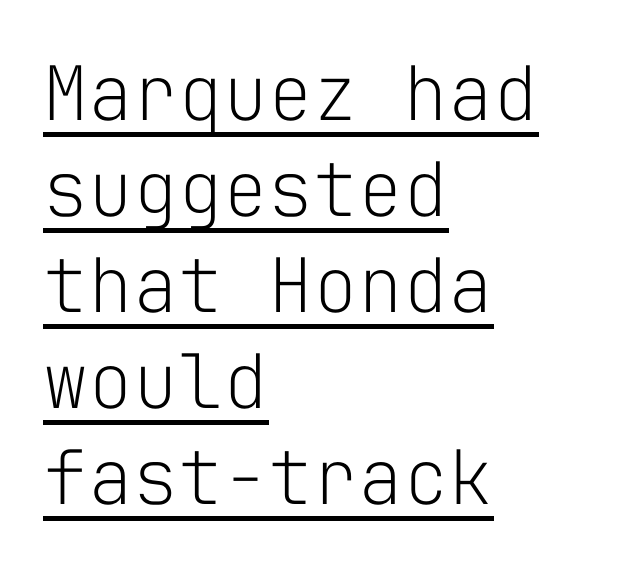
Tracking value appears to be zero — textbook default spacing. The font is comparable to plain body text, perhaps lighter. Looks like someone drew a line under every word here. The text was rendered using a sans face with plain stroke endings. Nope, not italic — everything's standing straight. A normal amount of white space separates one row of letters from the next.
